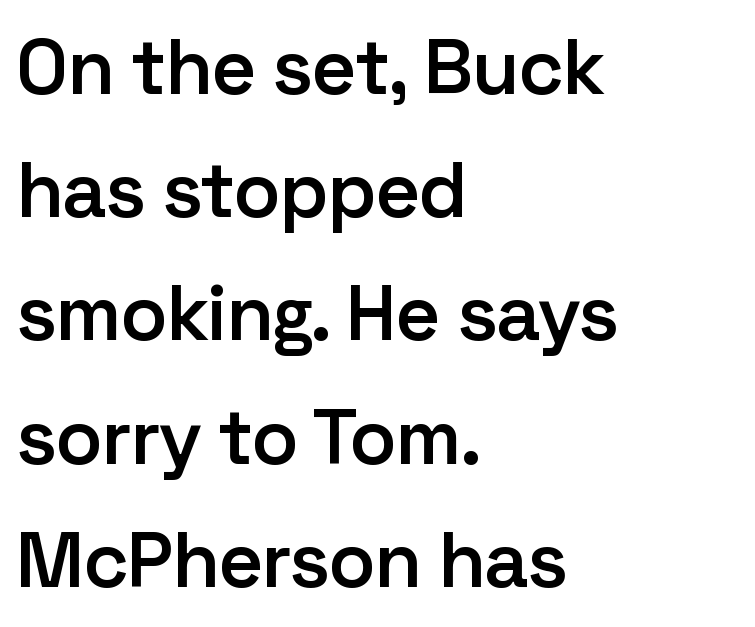
The image shows 78 px semibold sans-serif type, upright; set left-aligned, normal line spacing (1.58x), normal letter spacing, not underlined; low stroke contrast and a medium x-height.
